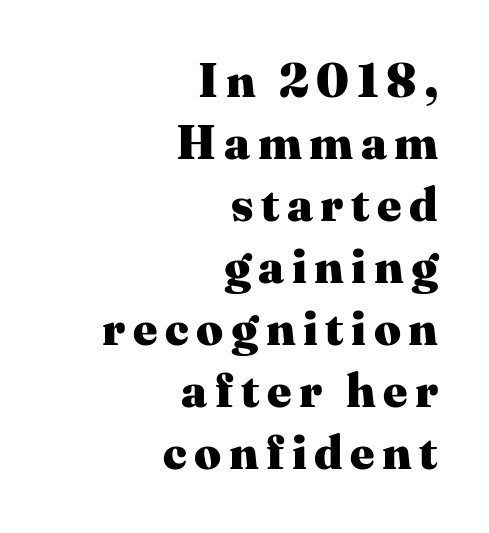
{"serif": "yes", "italic": "no", "bold": "yes", "weight": "heavy", "width": "normal", "stroke_contrast": "medium", "x_height": "medium", "monospaced": "no", "underline": "no", "align": "right", "line_spacing": "normal", "line_spacing_ratio": 1.32, "glyph_px": 47}
